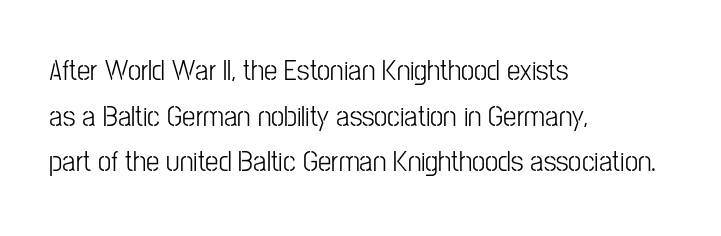
Character widths vary here, with narrow letters taking less room than wide ones. In terms of letterspacing, this is plain default setting. This is not heavy type; no bold has been used. The paragraph shown leans on its left margin. A typesetter would call this leading conventional body-copy spacing.
